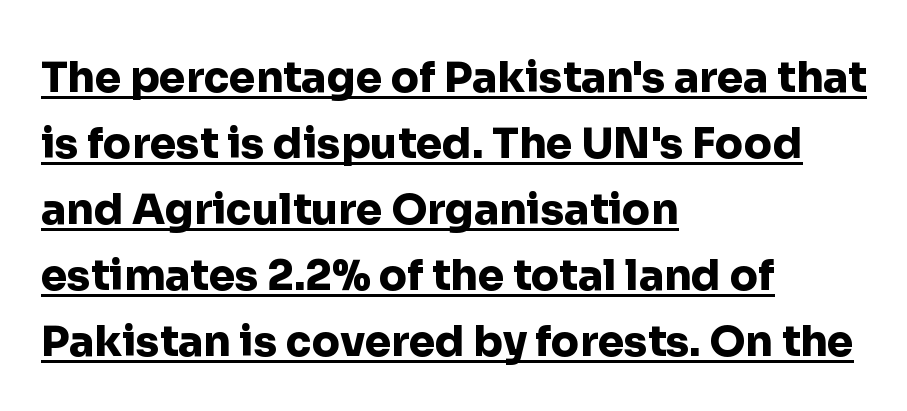
The image shows 42 px heavy sans-serif type, upright; set left-aligned, normal line spacing (1.57x), normal letter spacing, underlined; low stroke contrast and a medium x-height.
